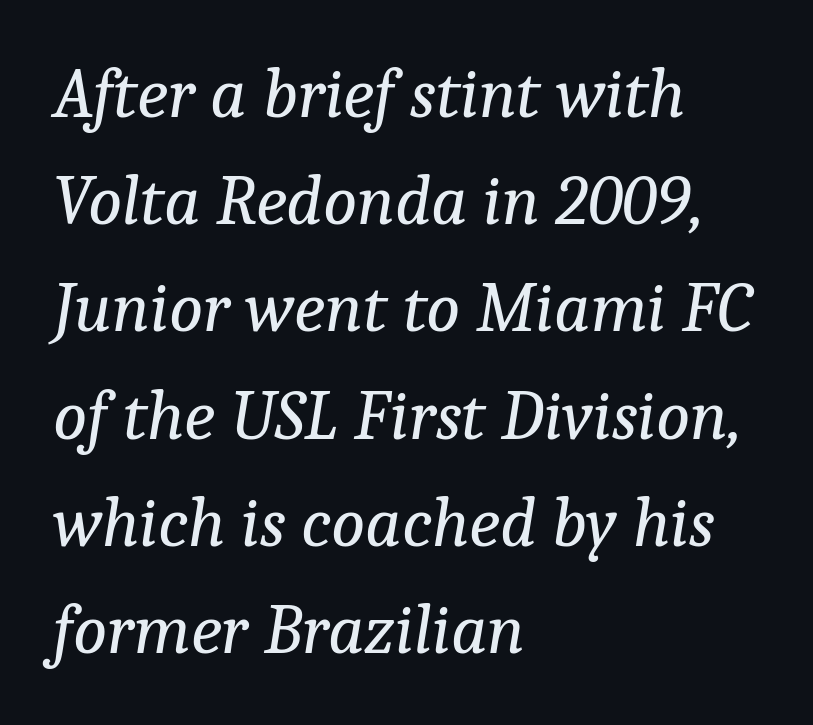
The image shows 71 px regular-weight serif type, italic (leaning right); set left-aligned, normal line spacing (1.51x), normal letter spacing, not underlined; low stroke contrast and a medium x-height.
